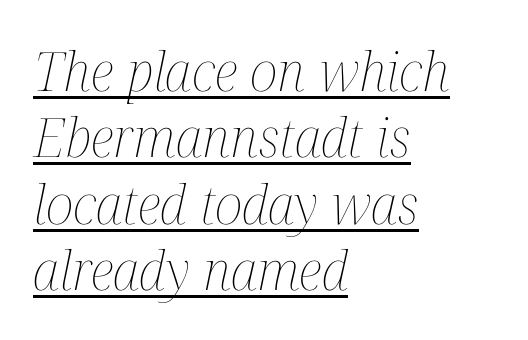
Letters have the restrained weight of plain body copy at most. Reading down the block, your eye returns to a fixed left position each line. Do the characters align in a grid? No, the font is proportional. These characters rest on top of a visible drawn line. Quick note: italic.
